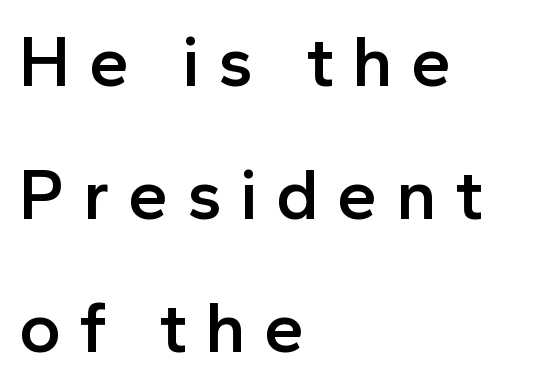
Nope, no serifs anywhere on these letters. Looks like regular typesetting: each glyph gets only the width it needs. Descenders hang freely into open space. The font's upright variant was chosen for this text. In terms of weight, the rendering is demibold, just under bold. In CSS terms this would be text-align: left.
